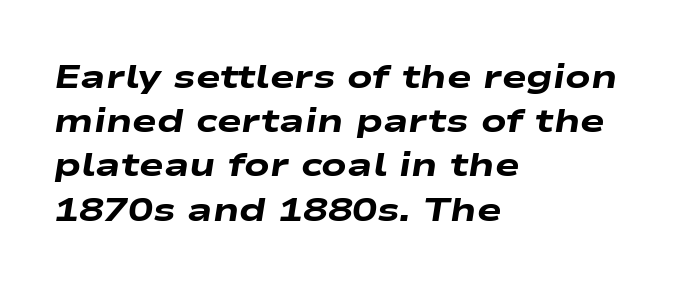
The image shows 33 px heavy, wide type, italic (leaning right); set left-aligned, normal line spacing (1.34x), normal letter spacing, not underlined; low stroke contrast and a medium x-height.
